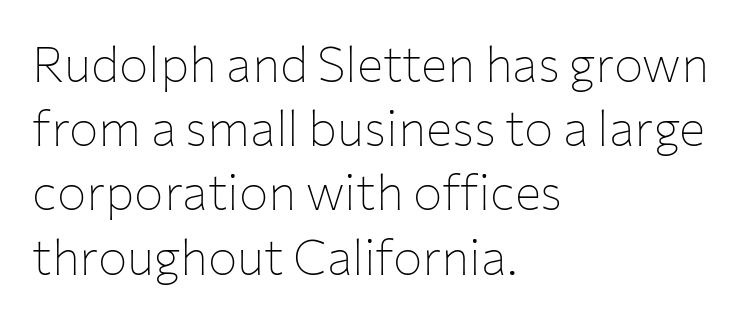
Q: Is the text bold? A: No.
Q: Is the text italic (slanted)? A: No, it is upright.
Q: Is the typeface a serif or a sans-serif typeface? A: Sans-serif.
Q: Is the text underlined? A: No.
Q: How is the paragraph aligned? A: Left-aligned.
Q: Is the spacing between letters normal or unusually wide? A: Normal.
Q: Is the spacing between lines tight, normal or loose? A: Normal.
Q: Width (condensed, normal, or wide)? A: Normal.
Q: Stroke contrast? A: Low.
Q: x-height? A: Medium.
Q: Monospaced? A: No.
